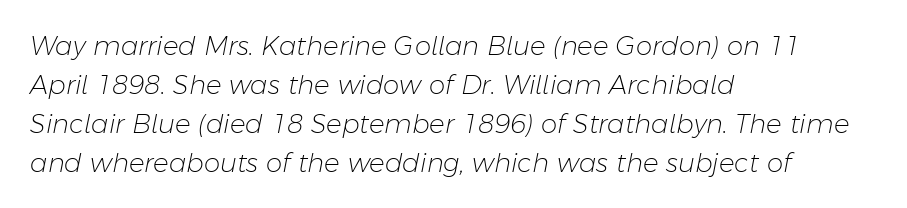
Q: Is the text bold? A: No.
Q: Is the text italic (slanted)? A: Yes, it leans right by about 11 degrees.
Q: Is the text underlined? A: No.
Q: How is the paragraph aligned? A: Left-aligned.
Q: Is the spacing between letters normal or unusually wide? A: Normal.
Q: Is the spacing between lines tight, normal or loose? A: Normal.
